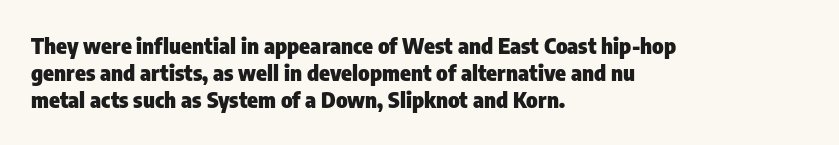
Q: Is the text bold? A: Yes.
Q: Is the text italic (slanted)? A: No, it is upright.
Q: Is the text underlined? A: No.
Q: How is the paragraph aligned? A: Left-aligned.
Q: Is the spacing between letters normal or unusually wide? A: Normal.
